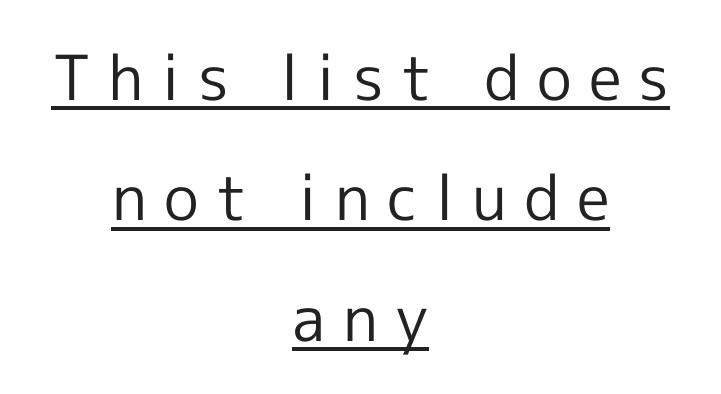
Q: Is the text bold? A: No.
Q: Is the text italic (slanted)? A: No, it is upright.
Q: Is the typeface a serif or a sans-serif typeface? A: Sans-serif.
Q: Is the text underlined? A: Yes.
Q: How is the paragraph aligned? A: Centered.
Q: Is the spacing between letters normal or unusually wide? A: Unusually wide.
Q: Is the spacing between lines tight, normal or loose? A: Loose.
Q: Width (condensed, normal, or wide)? A: Normal.
Q: x-height? A: Medium.
Q: Monospaced? A: No.
